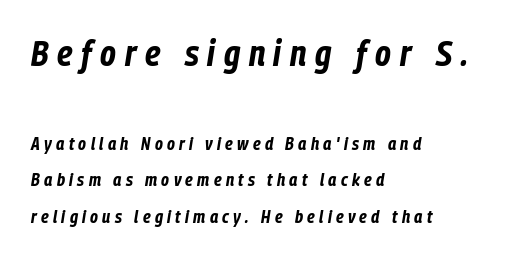
Q: Is the text bold? A: Yes.
Q: Is the text italic (slanted)? A: Yes, it leans right by about 9 degrees.
Q: Is the text underlined? A: No.
Q: How is the paragraph aligned? A: Left-aligned.
Q: Is the spacing between letters normal or unusually wide? A: Unusually wide.
Q: Is the spacing between lines tight, normal or loose? A: Loose.
Q: Which block of text is set in a larger size, the first (top) or the second (bottom)? A: The first (top) one.
Q: Width (condensed, normal, or wide)? A: Condensed.
Q: Stroke contrast? A: Low.
Q: x-height? A: Medium.
Q: Monospaced? A: No.
